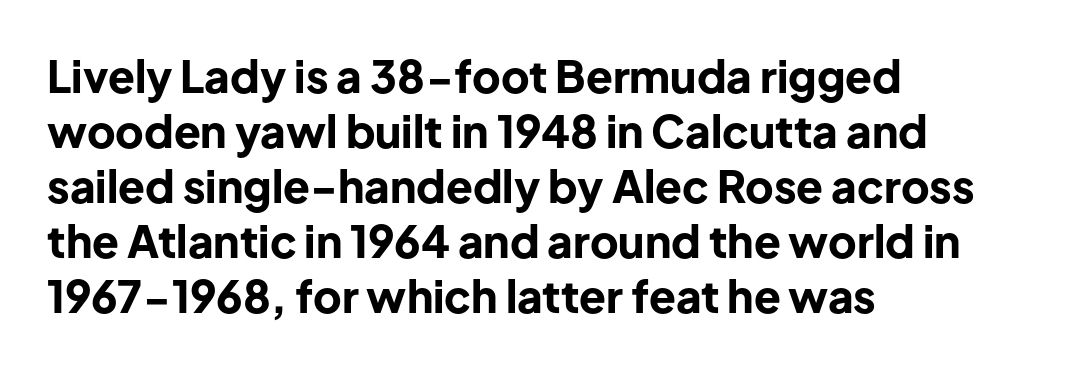
The image shows 44 px bold sans-serif type, upright; set left-aligned, normal line spacing (1.25x), normal letter spacing, not underlined; low stroke contrast and a medium x-height.
